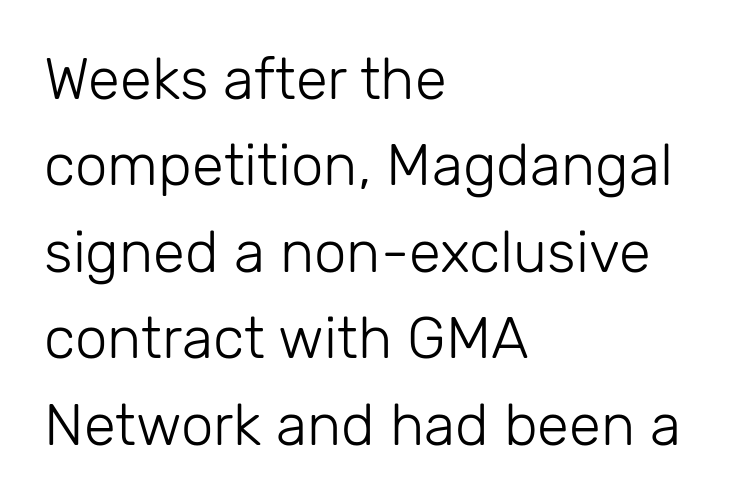
Vertically, the passage feels balanced, rows spaced as you'd expect. A typesetter would call this zero additional tracking. The lines in this sample share a left origin and differ only in where they stop. These glyphs show unthickened strokes, regular width or finer. The rendering shows plain stroke endings on the letterforms — a sans-serif design. The zone under the glyphs is completely vacant.
